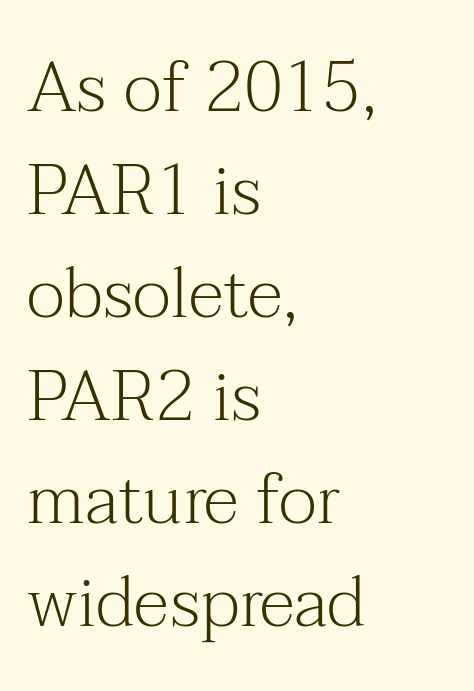
Q: Is the text bold? A: No.
Q: Is the text italic (slanted)? A: No, it is upright.
Q: Is the typeface a serif or a sans-serif typeface? A: Serif.
Q: Is the text underlined? A: No.
Q: How is the paragraph aligned? A: Left-aligned.
Q: Is the spacing between letters normal or unusually wide? A: Normal.
Q: Is the spacing between lines tight, normal or loose? A: Normal.
Q: Width (condensed, normal, or wide)? A: Normal.
Q: Stroke contrast? A: Medium.
Q: x-height? A: Medium.
Q: Monospaced? A: No.
